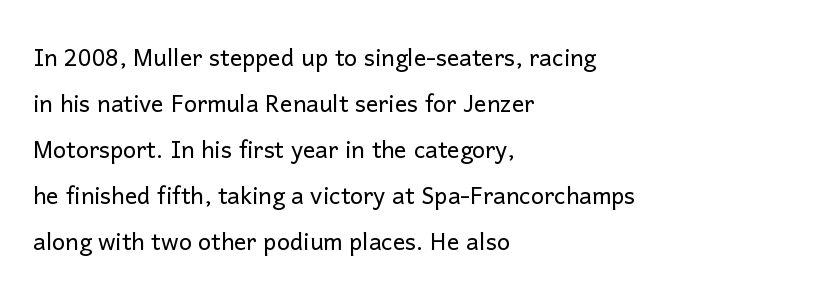
{"serif": "no", "italic": "no", "bold": "no", "weight": "light", "width": "normal", "stroke_contrast": "low", "x_height": "medium", "monospaced": "no", "underline": "no", "align": "left", "line_spacing": "normal", "line_spacing_ratio": 1.48, "letter_spacing": "normal", "letter_spacing_em": 0.0, "glyph_px": 31}
